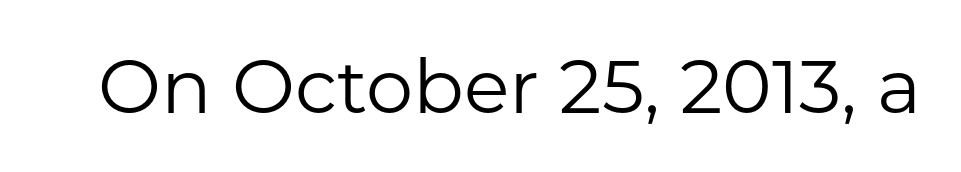
Q: Is the text bold? A: No.
Q: Is the text italic (slanted)? A: No, it is upright.
Q: Is the typeface a serif or a sans-serif typeface? A: Sans-serif.
Q: Is the text underlined? A: No.
Q: Is the spacing between letters normal or unusually wide? A: Normal.
Q: Width (condensed, normal, or wide)? A: Normal.
Q: Stroke contrast? A: Low.
Q: x-height? A: Medium.
Q: Monospaced? A: No.
